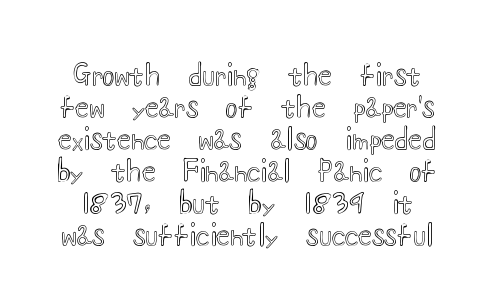
{"italic": "no", "width": "wide", "x_height": "small", "monospaced": "no", "underline": "no", "line_spacing": "tight", "line_spacing_ratio": 1.14, "letter_spacing": "normal", "letter_spacing_em": 0.0, "glyph_px": 28}
